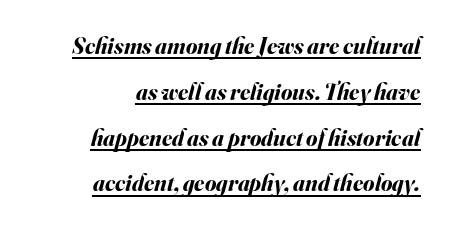
{"italic": "yes", "lean": "right", "slant_degrees": 16, "bold": "yes", "underline": "yes", "align": "right", "line_spacing": "loose", "line_spacing_ratio": 1.99, "letter_spacing": "normal", "letter_spacing_em": 0.0, "glyph_px": 23}
